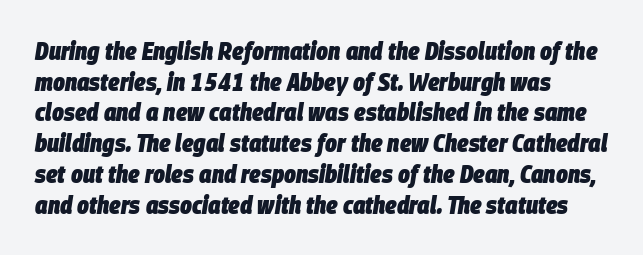
The image shows 25 px bold type, italic (leaning right); set line spacing 1.23x, normal letter spacing, not underlined.
